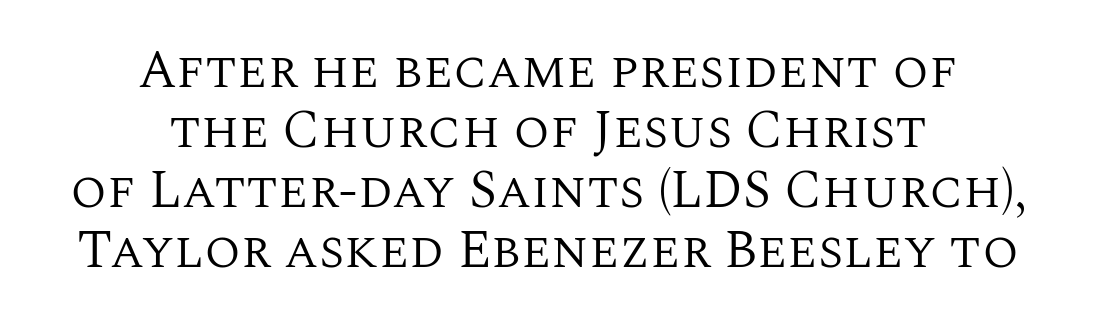
The image shows 53 px regular-weight serif type, upright; set centered, tight line spacing (1.13x), normal letter spacing, not underlined; medium stroke contrast and a large x-height.
